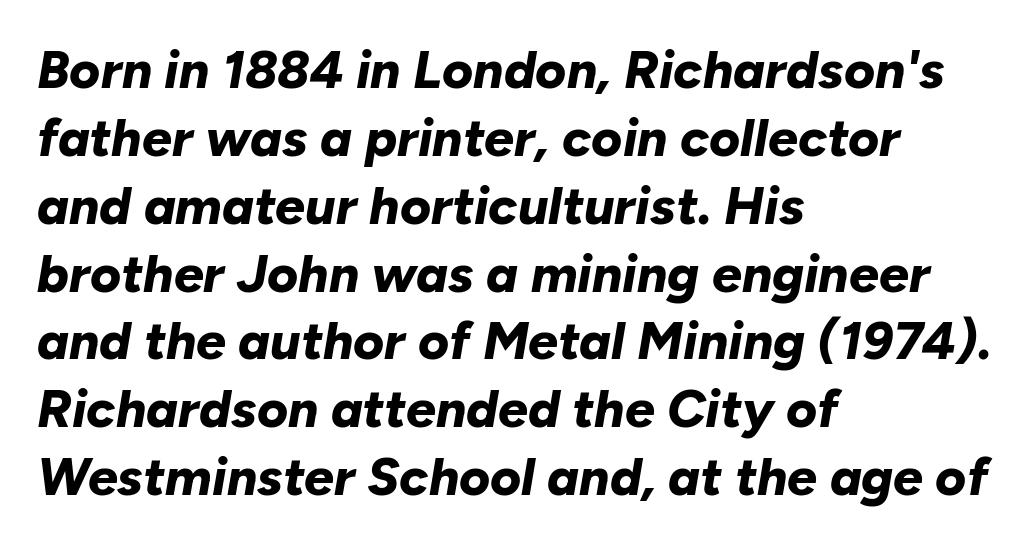
{"italic": "yes", "lean": "right", "slant_degrees": 10, "bold": "yes", "weight": "bold", "width": "normal", "stroke_contrast": "low", "x_height": "medium", "monospaced": "no", "underline": "no", "align": "left", "line_spacing": "normal", "line_spacing_ratio": 1.28, "letter_spacing": "normal", "letter_spacing_em": 0.0, "glyph_px": 53}
